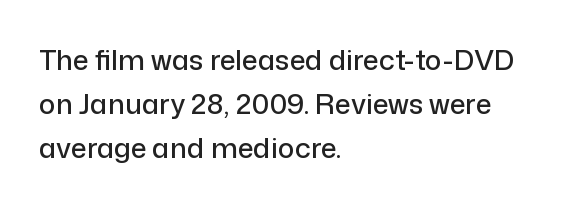
Q: Is the text italic (slanted)? A: No, it is upright.
Q: Is the typeface a serif or a sans-serif typeface? A: Sans-serif.
Q: Is the text underlined? A: No.
Q: How is the paragraph aligned? A: Left-aligned.
Q: Is the spacing between letters normal or unusually wide? A: Normal.
Q: Is the spacing between lines tight, normal or loose? A: Normal.
Q: Width (condensed, normal, or wide)? A: Normal.
Q: Stroke contrast? A: Low.
Q: x-height? A: Medium.
Q: Monospaced? A: No.
